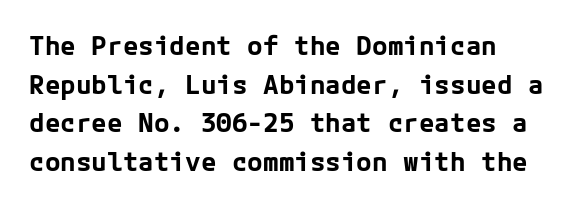
Leading: standard. Glyph-to-glyph distance matches everyday printed text. The face used here has the dense, thick strokes of a bold. These lines stack with their left ends in a neat column.
